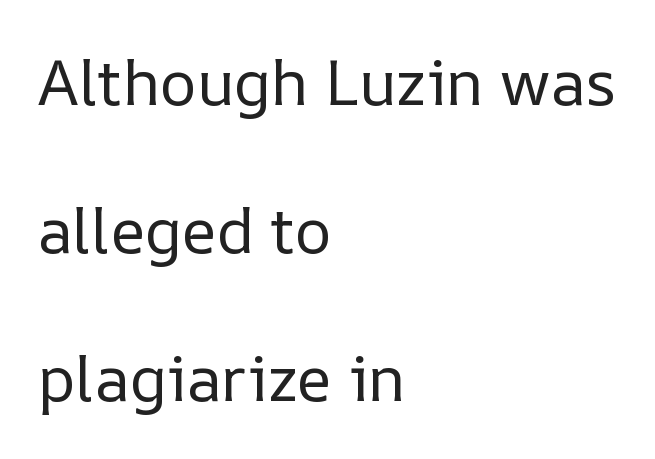
The image shows 63 px regular-weight type, upright; set left-aligned, loose line spacing (2.35x), normal letter spacing, not underlined; low stroke contrast and a medium x-height.
